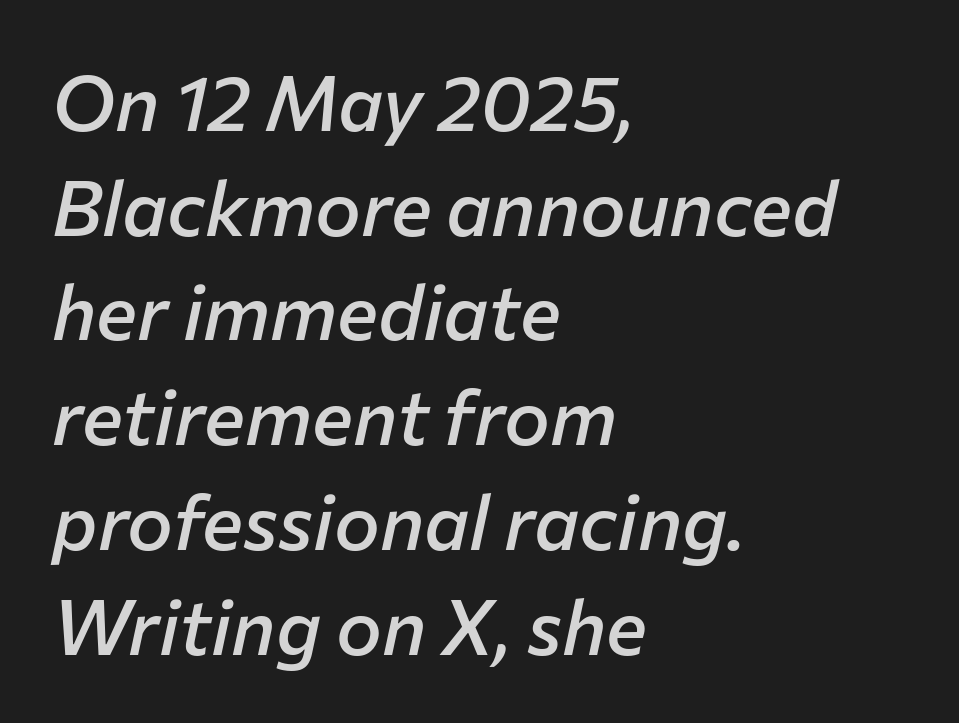
Q: Is the text bold? A: Semi-bold.
Q: Is the text italic (slanted)? A: Yes, it leans right by about 12 degrees.
Q: Is the text underlined? A: No.
Q: How is the paragraph aligned? A: Left-aligned.
Q: Is the spacing between letters normal or unusually wide? A: Normal.
Q: Is the spacing between lines tight, normal or loose? A: Normal.
Q: Width (condensed, normal, or wide)? A: Normal.
Q: Stroke contrast? A: Low.
Q: x-height? A: Medium.
Q: Monospaced? A: No.
